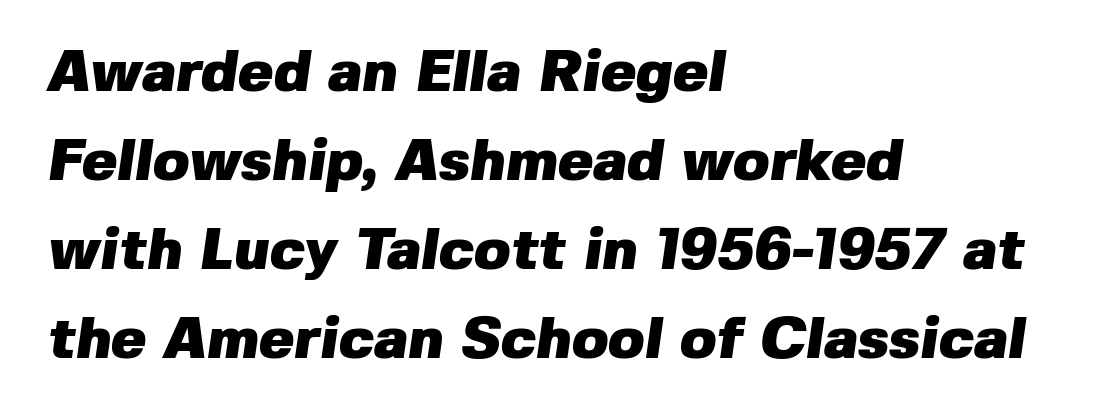
This sample keeps an unexceptional amount of space between lines. The passage shown is typed in a proportional face where columns would drift. I'd describe the lettering as bold — thick and assertive. Does extra space separate the letters? No, they use regular spacing. Has an underline been added? It has not. The paragraph has a hard left edge and a soft right edge.
